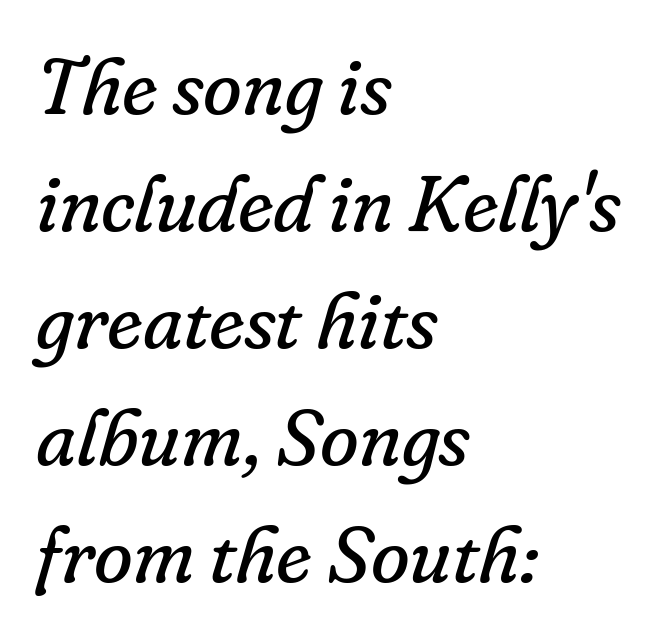
The image shows 79 px regular-weight serif type, italic (leaning right); set left-aligned, normal line spacing (1.48x), normal letter spacing, not underlined; low stroke contrast and a small x-height.
